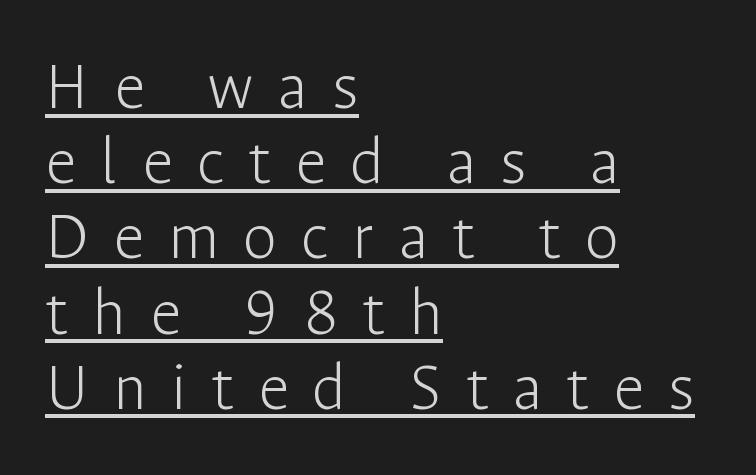
Q: Is the text bold? A: No.
Q: Is the text italic (slanted)? A: No, it is upright.
Q: Is the typeface a serif or a sans-serif typeface? A: Sans-serif.
Q: Is the text underlined? A: Yes.
Q: How is the paragraph aligned? A: Left-aligned.
Q: Is the spacing between letters normal or unusually wide? A: Unusually wide.
Q: Is the spacing between lines tight, normal or loose? A: Tight.
Q: Width (condensed, normal, or wide)? A: Normal.
Q: Stroke contrast? A: Low.
Q: x-height? A: Medium.
Q: Monospaced? A: No.
